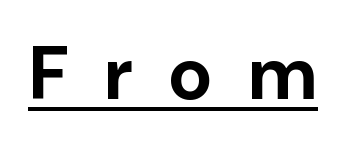
Q: Is the text bold? A: Yes.
Q: Is the text italic (slanted)? A: No, it is upright.
Q: Is the typeface a serif or a sans-serif typeface? A: Sans-serif.
Q: Is the text underlined? A: Yes.
Q: Is the spacing between letters normal or unusually wide? A: Unusually wide.
Q: Width (condensed, normal, or wide)? A: Normal.
Q: Stroke contrast? A: Low.
Q: x-height? A: Medium.
Q: Monospaced? A: No.
